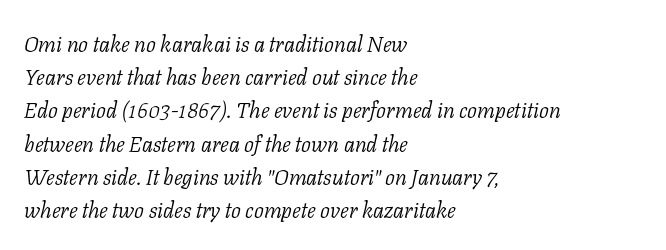
Does the copy run flush right? No — it runs flush left. Plain, unruled lines of type. These lines keep a tight, regular rhythm from letter to letter. The passage shown is not bold in any degree. Evenly set lines give the paragraph a standard silhouette. This sample uses an oblique cut, with every glyph tilted off the vertical.
